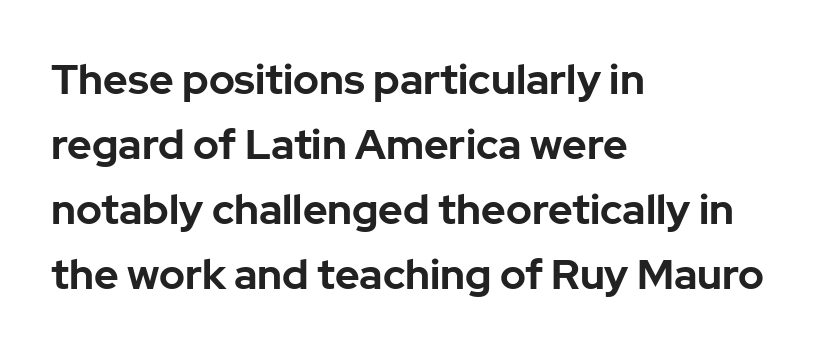
{"serif": "no", "italic": "no", "bold": "yes", "weight": "bold", "width": "normal", "stroke_contrast": "low", "x_height": "medium", "monospaced": "no", "underline": "no", "align": "left", "line_spacing": "normal", "line_spacing_ratio": 1.55, "letter_spacing": "normal", "letter_spacing_em": 0.0, "glyph_px": 42}
